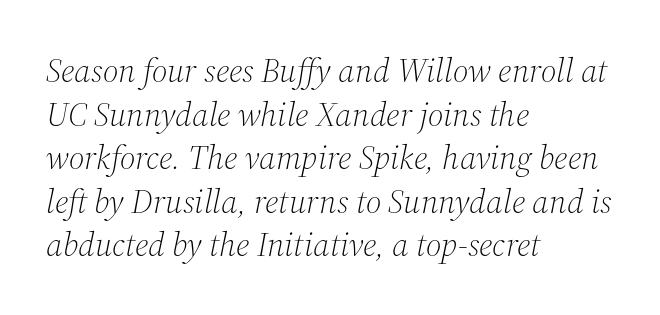
{"serif": "yes", "italic": "yes", "lean": "right", "slant_degrees": 12, "bold": "no", "weight": "light", "width": "normal", "stroke_contrast": "medium", "x_height": "medium", "monospaced": "no", "underline": "no", "align": "left", "line_spacing": "normal", "line_spacing_ratio": 1.28, "letter_spacing": "normal", "letter_spacing_em": 0.0, "glyph_px": 34}
